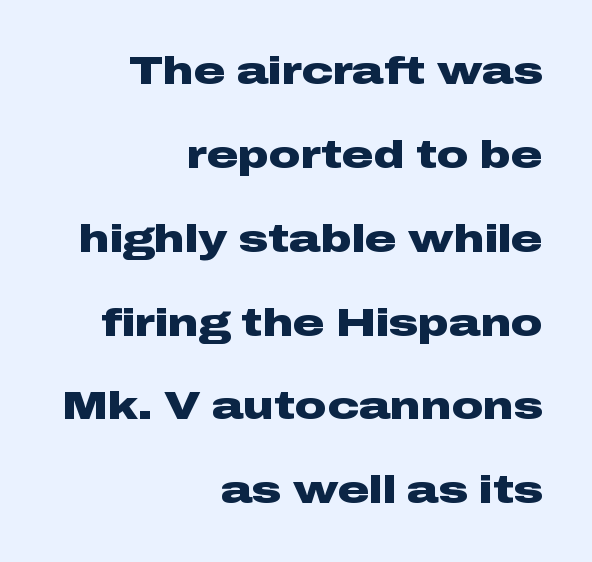
These lines are rendered in a variable-pitch font. Its strokes are broad and dark, the hallmark of bold type. Italic? Not at all — the glyphs are vertical. Short note: letters normally spaced.
